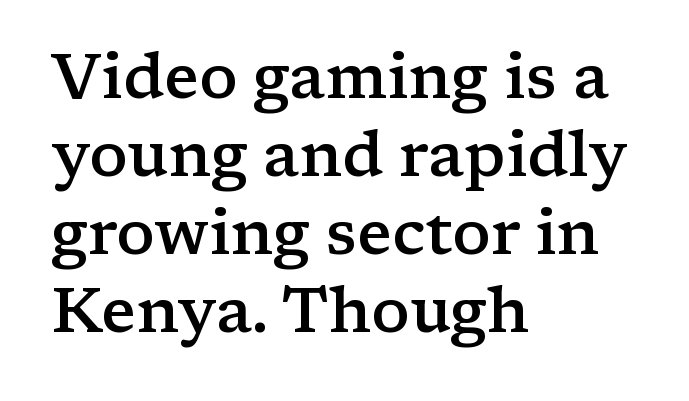
Q: Is the text bold? A: Semi-bold.
Q: Is the text italic (slanted)? A: No, it is upright.
Q: Is the typeface a serif or a sans-serif typeface? A: Serif.
Q: Is the text underlined? A: No.
Q: How is the paragraph aligned? A: Left-aligned.
Q: Is the spacing between letters normal or unusually wide? A: Normal.
Q: Width (condensed, normal, or wide)? A: Wide.
Q: Stroke contrast? A: Low.
Q: x-height? A: Medium.
Q: Monospaced? A: No.
